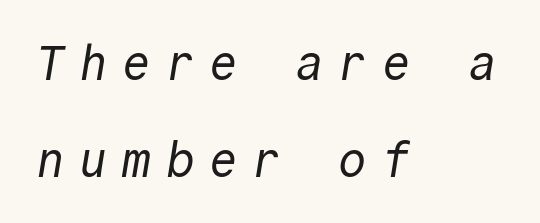
{"serif": "no", "bold": "no", "weight": "regular", "width": "normal", "x_height": "medium", "monospaced": "yes", "underline": "no", "align": "left", "line_spacing": "loose", "line_spacing_ratio": 2.02, "letter_spacing": "wide", "letter_spacing_em": 0.3, "glyph_px": 48}
